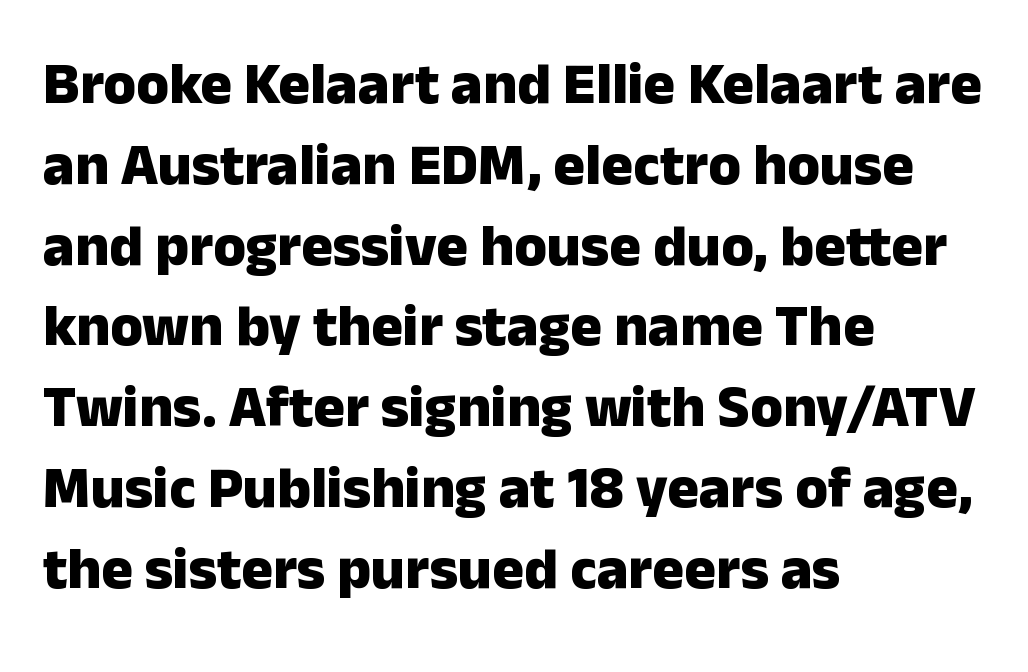
Are there feet on the stems? There aren't — it's a sans. Tracking here is standard; glyphs follow each other at the usual distance. Underline: absent. These lines are rendered in a variable-pitch font.
